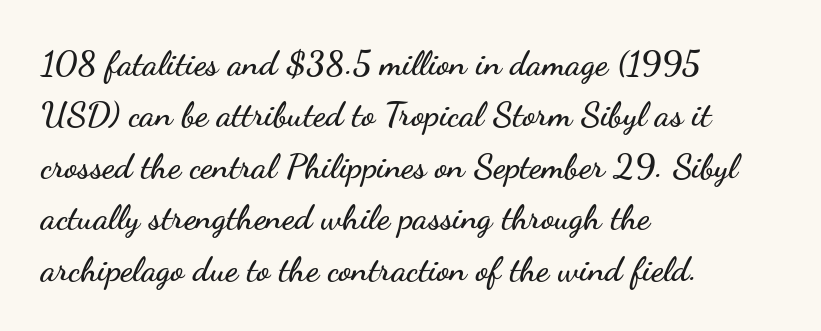
The image shows 35 px wide sans-serif type; set left-aligned, normal line spacing (1.47x), normal letter spacing, not underlined; low stroke contrast and a small x-height.
